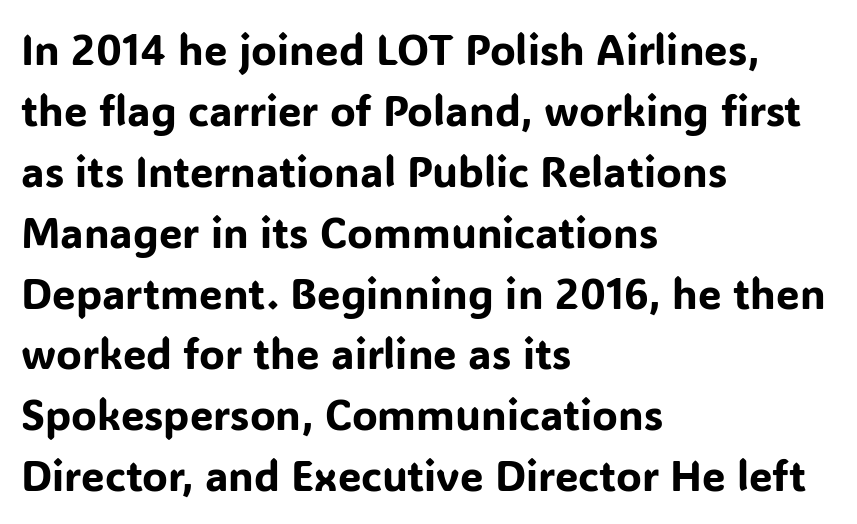
Q: Is the text italic (slanted)? A: No, it is upright.
Q: Is the typeface a serif or a sans-serif typeface? A: Sans-serif.
Q: Is the text underlined? A: No.
Q: How is the paragraph aligned? A: Left-aligned.
Q: Is the spacing between letters normal or unusually wide? A: Normal.
Q: Is the spacing between lines tight, normal or loose? A: Normal.
Q: Width (condensed, normal, or wide)? A: Normal.
Q: Stroke contrast? A: Low.
Q: x-height? A: Medium.
Q: Monospaced? A: No.
